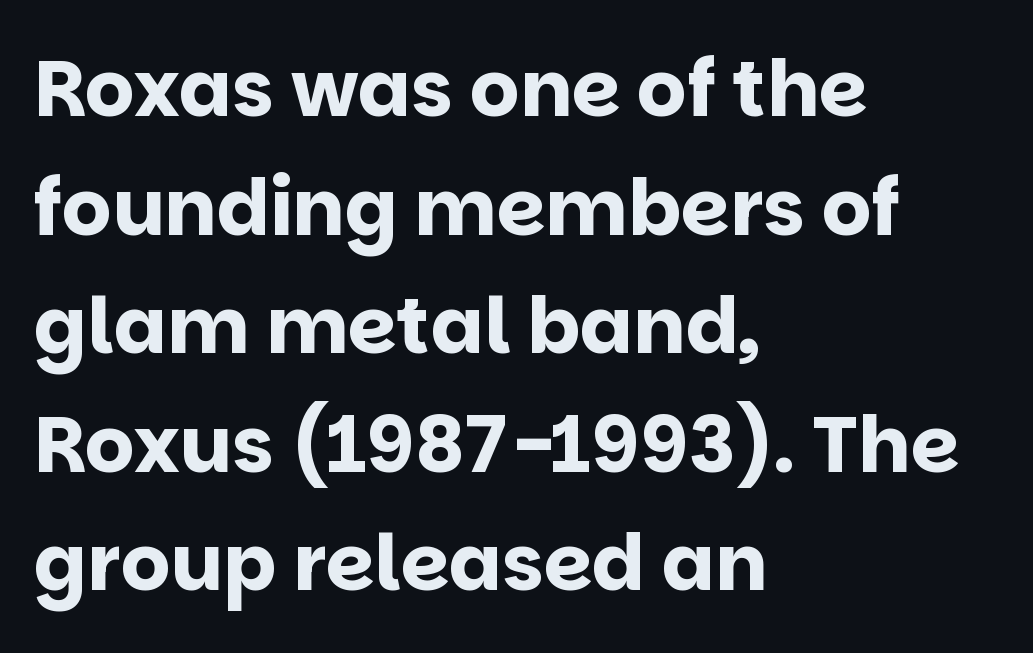
Q: Is the text bold? A: Yes.
Q: Is the text italic (slanted)? A: No, it is upright.
Q: Is the typeface a serif or a sans-serif typeface? A: Sans-serif.
Q: Is the text underlined? A: No.
Q: How is the paragraph aligned? A: Left-aligned.
Q: Is the spacing between letters normal or unusually wide? A: Normal.
Q: Is the spacing between lines tight, normal or loose? A: Normal.
Q: Width (condensed, normal, or wide)? A: Normal.
Q: Stroke contrast? A: Low.
Q: x-height? A: Large.
Q: Monospaced? A: No.
